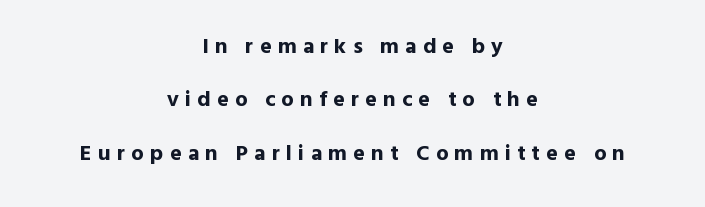
Caption: expanded tracking, letters set apart. Whoever set this chose breathing room over compactness in the vertical rhythm. Has an underline been added? It has not. Is the type bold? Yes — the strokes are clearly thick and heavy. Where is the straight margin? There isn't one; the lines are centered. The specimen reads as upright at a glance.
